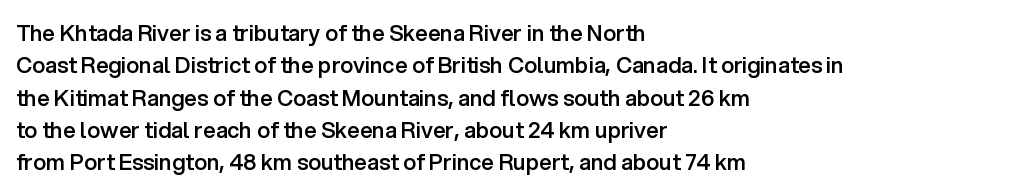
{"italic": "no", "bold": "semi", "underline": "no", "align": "left", "line_spacing": "normal", "line_spacing_ratio": 1.47, "letter_spacing": "normal", "letter_spacing_em": 0.0, "glyph_px": 22}
